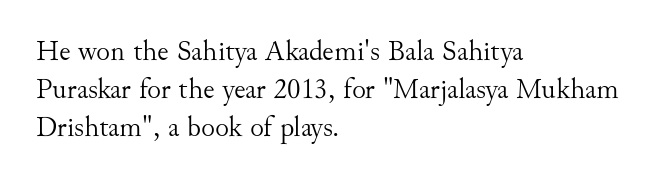
{"serif": "yes", "italic": "no", "bold": "no", "weight": "light", "width": "normal", "stroke_contrast": "medium", "x_height": "small", "monospaced": "no", "underline": "no", "align": "left", "line_spacing": "normal", "line_spacing_ratio": 1.31, "letter_spacing": "normal", "letter_spacing_em": 0.0, "glyph_px": 29}
